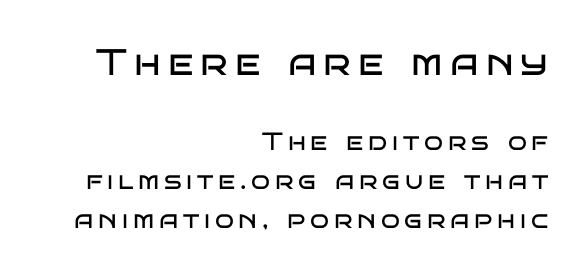
Q: Is the text bold? A: No.
Q: Is the text italic (slanted)? A: No, it is upright.
Q: Is the typeface a serif or a sans-serif typeface? A: Sans-serif.
Q: Is the text underlined? A: No.
Q: How is the paragraph aligned? A: Right-aligned.
Q: Is the spacing between lines tight, normal or loose? A: Normal.
Q: Which block of text is set in a larger size, the first (top) or the second (bottom)? A: The first (top) one.
Q: Width (condensed, normal, or wide)? A: Wide.
Q: Stroke contrast? A: Low.
Q: x-height? A: Large.
Q: Monospaced? A: No.
